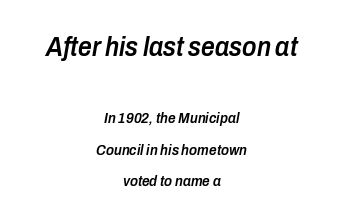
Q: Is the text bold? A: Semi-bold.
Q: Is the text italic (slanted)? A: Yes, it leans right by about 10 degrees.
Q: Is the text underlined? A: No.
Q: How is the paragraph aligned? A: Centered.
Q: Is the spacing between letters normal or unusually wide? A: Normal.
Q: Is the spacing between lines tight, normal or loose? A: Loose.
Q: Which block of text is set in a larger size, the first (top) or the second (bottom)? A: The first (top) one.
